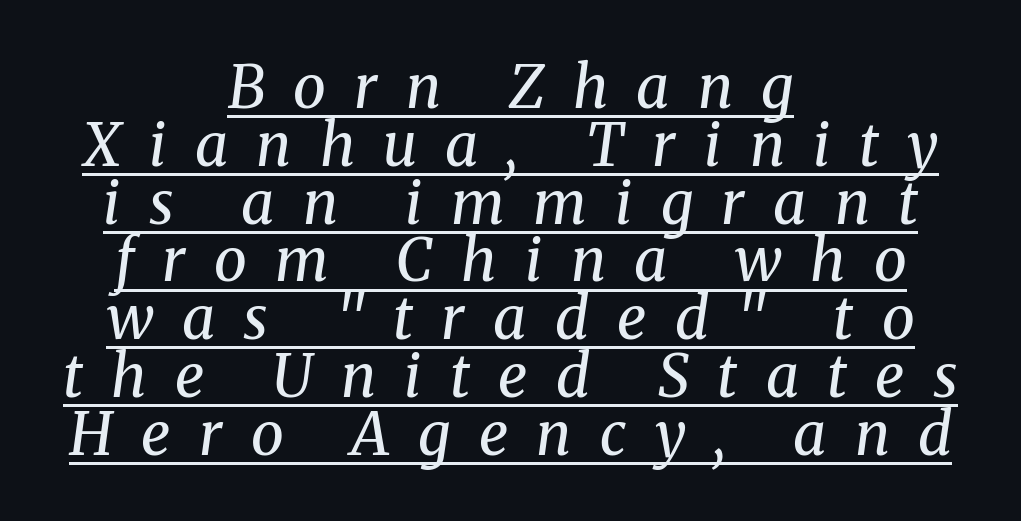
The image shows 59 px regular-weight serif type, italic (leaning right); set centered, tight line spacing (0.98x), unusually wide letter spacing (+0.48 em), underlined; medium stroke contrast and a medium x-height.
